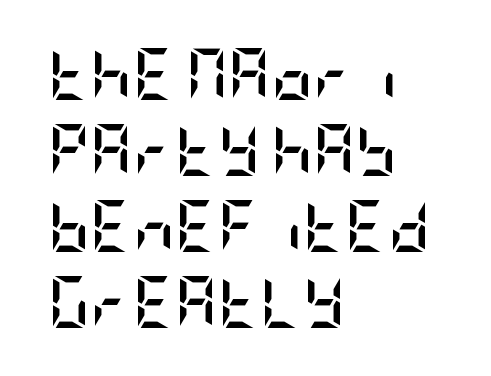
{"serif": "no", "italic": "no", "bold": "yes", "weight": "semibold", "width": "condensed", "stroke_contrast": "low", "x_height": "large", "underline": "no", "align": "left", "line_spacing": "normal", "line_spacing_ratio": 1.46, "letter_spacing": "normal", "letter_spacing_em": 0.0, "glyph_px": 52}
